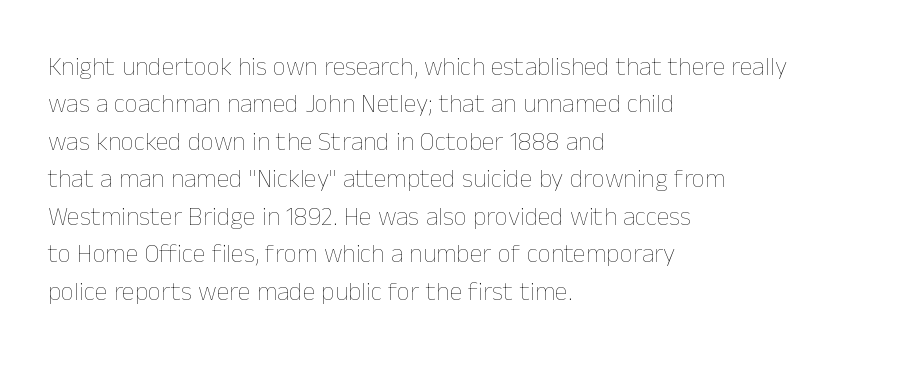
Is the letter spacing exaggerated? No — it looks like the ordinary default. This block has exactly the height ordinary leading produces. This is the regular roman posture of the typeface. Weight: not bold — regular or lighter.
